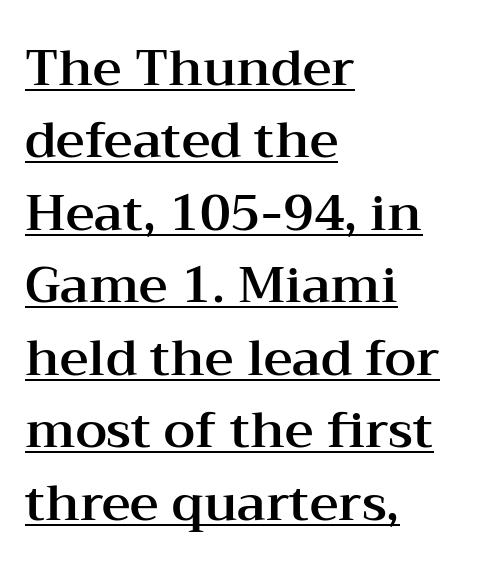
{"serif": "yes", "italic": "no", "width": "wide", "stroke_contrast": "medium", "x_height": "medium", "monospaced": "no", "underline": "yes", "align": "left", "line_spacing": "normal", "line_spacing_ratio": 1.45, "letter_spacing": "normal", "letter_spacing_em": 0.0, "glyph_px": 50}
